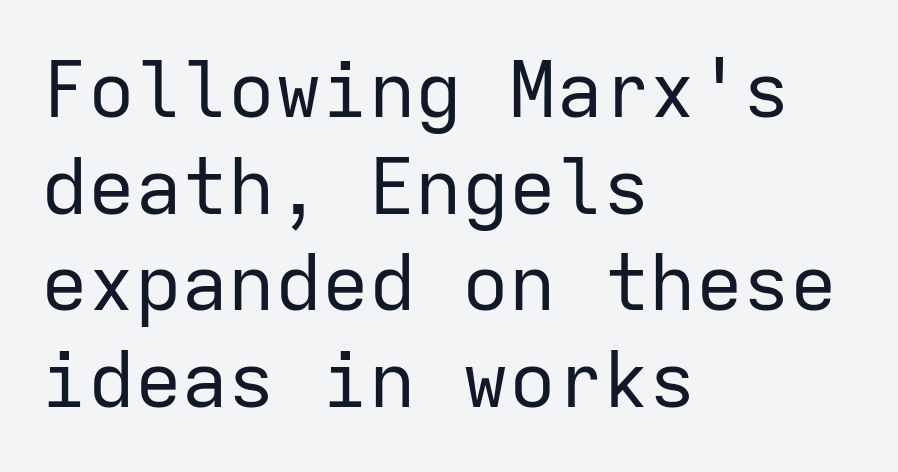
The rendering keeps characters at their native spacing. The lines in this sample share a left origin and differ only in where they stop. On a weight scale, this lands at 450 or below. The gap between lines stays unmarked. Note the uniform advance width — an 'i' takes as much space as an 'm'. A typesetter would label this face a sans.
